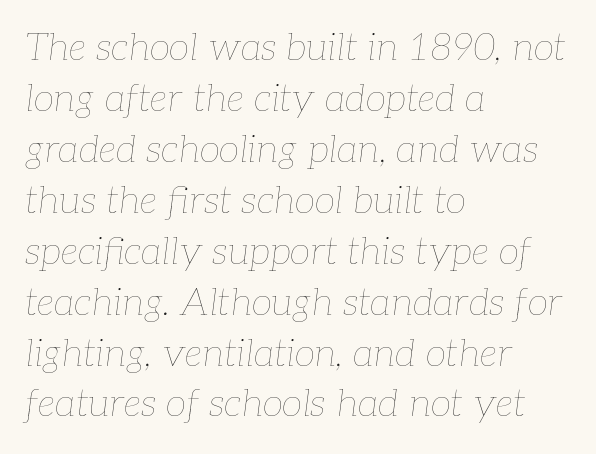
The image shows 38 px thin type, italic (leaning right); set left-aligned, normal line spacing (1.34x), normal letter spacing, not underlined; low stroke contrast and a medium x-height.
